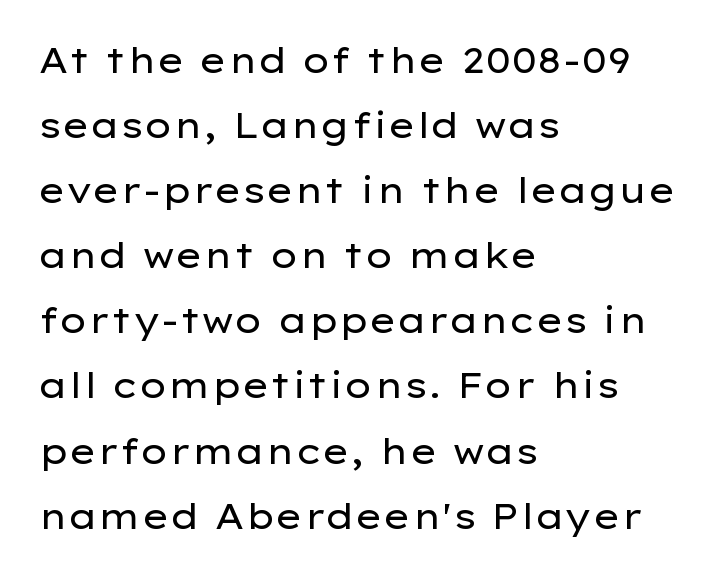
The image shows 35 px regular-weight, wide sans-serif type, upright; set left-aligned, line spacing 1.86x, normal letter spacing, not underlined; low stroke contrast and a medium x-height.
